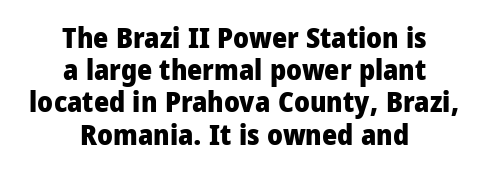
{"serif": "no", "italic": "no", "bold": "yes", "weight": "heavy", "width": "condensed", "stroke_contrast": "low", "x_height": "large", "monospaced": "no", "underline": "no", "align": "center", "line_spacing": "tight", "line_spacing_ratio": 1.11, "letter_spacing": "normal", "letter_spacing_em": 0.0, "glyph_px": 29}
